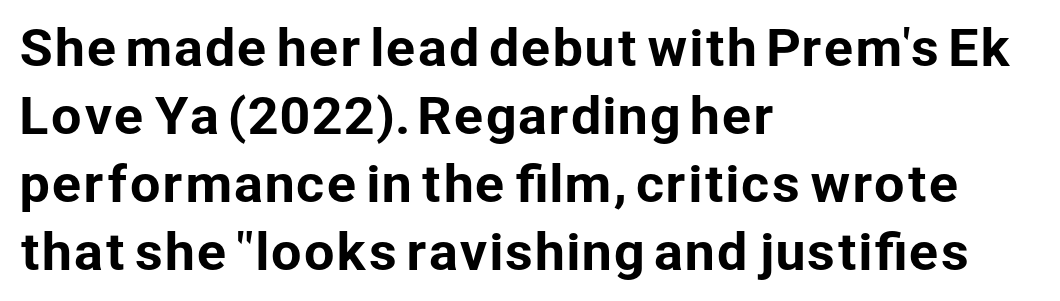
Q: Is the text italic (slanted)? A: No, it is upright.
Q: Is the typeface a serif or a sans-serif typeface? A: Sans-serif.
Q: Is the text underlined? A: No.
Q: How is the paragraph aligned? A: Left-aligned.
Q: Is the spacing between letters normal or unusually wide? A: Normal.
Q: Is the spacing between lines tight, normal or loose? A: Normal.
Q: Width (condensed, normal, or wide)? A: Normal.
Q: Stroke contrast? A: Low.
Q: x-height? A: Medium.
Q: Monospaced? A: No.
